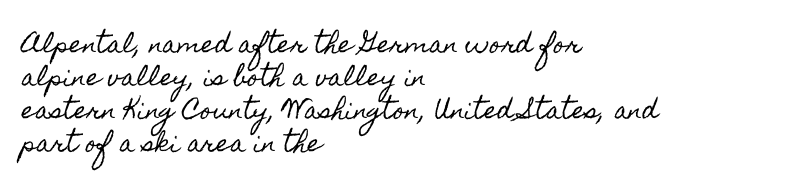
Q: Is the text italic (slanted)? A: Yes.
Q: Is the text underlined? A: No.
Q: How is the paragraph aligned? A: Left-aligned.
Q: Is the spacing between letters normal or unusually wide? A: Normal.
Q: Is the spacing between lines tight, normal or loose? A: Normal.
